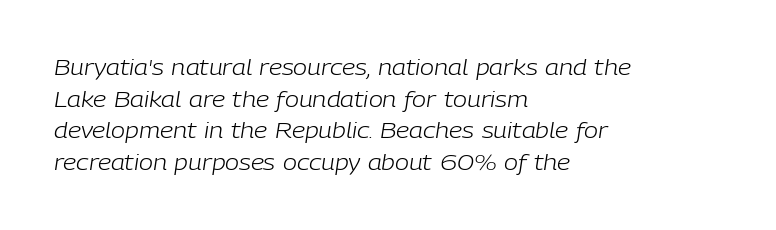
{"italic": "yes", "lean": "right", "slant_degrees": 9, "bold": "no", "underline": "no", "align": "left", "line_spacing": "normal", "line_spacing_ratio": 1.51, "letter_spacing": "normal", "letter_spacing_em": 0.0, "glyph_px": 21}
